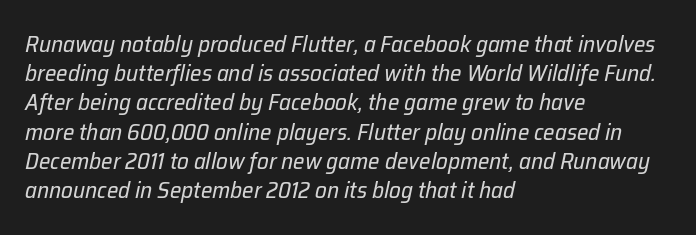
Characters follow at the spacing the type designer built in. Just letters on the line, the space beneath them empty. On a weight scale, this lands at 450 or below. Posture: slanted. Does the leading feel generous? No, just average. Each line starts at the same left margin while the right side varies.
